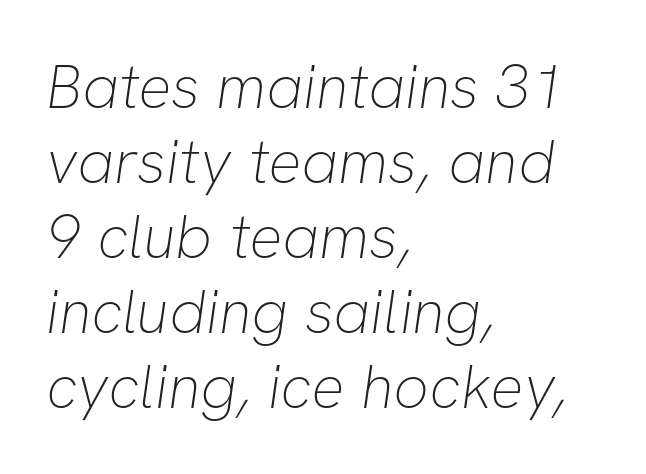
Q: Is the text bold? A: No.
Q: Is the typeface a serif or a sans-serif typeface? A: Sans-serif.
Q: Is the text underlined? A: No.
Q: How is the paragraph aligned? A: Left-aligned.
Q: Is the spacing between letters normal or unusually wide? A: Normal.
Q: Width (condensed, normal, or wide)? A: Normal.
Q: Stroke contrast? A: Low.
Q: x-height? A: Medium.
Q: Monospaced? A: No.
